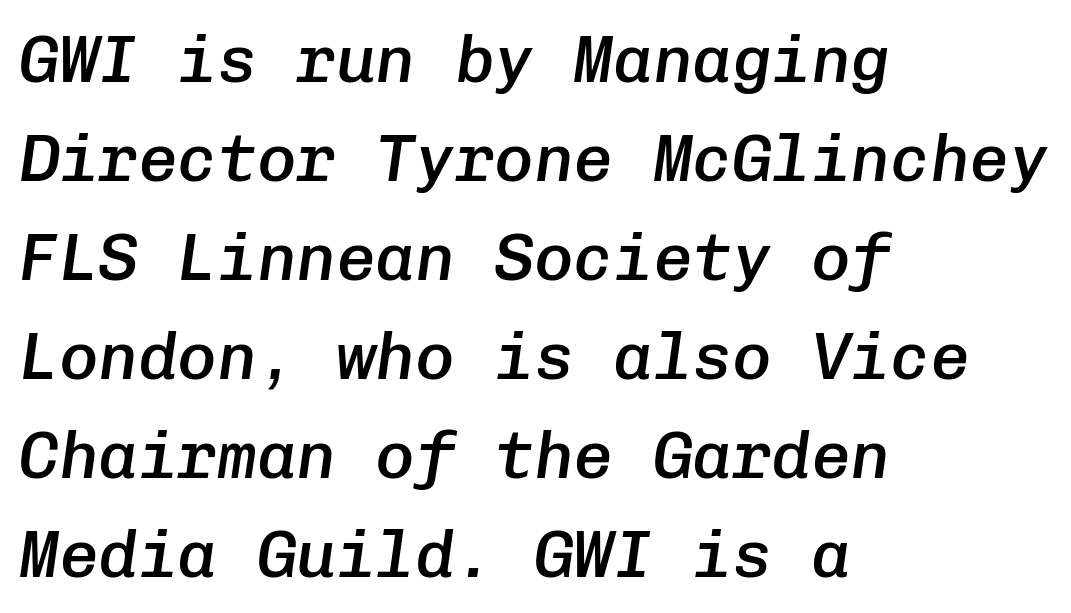
If you drew a ruler down the left edge, every line would touch it. The letterforms sit shoulder to shoulder at normal distance. Yep, that's italic — everything's leaning. Think of a typewriter: that constant character pitch is what you see here. Clear beneath every line of the passage.
